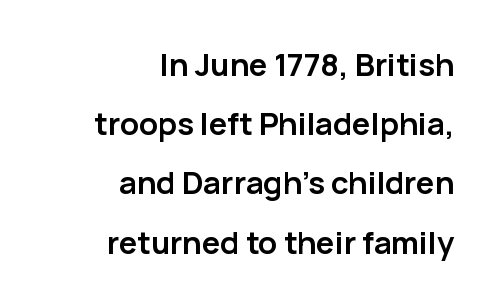
Q: Is the text bold? A: Yes.
Q: Is the text italic (slanted)? A: No, it is upright.
Q: Is the typeface a serif or a sans-serif typeface? A: Sans-serif.
Q: Is the text underlined? A: No.
Q: How is the paragraph aligned? A: Right-aligned.
Q: Is the spacing between letters normal or unusually wide? A: Normal.
Q: Is the spacing between lines tight, normal or loose? A: Loose.
Q: Width (condensed, normal, or wide)? A: Normal.
Q: Stroke contrast? A: Low.
Q: x-height? A: Medium.
Q: Monospaced? A: No.
